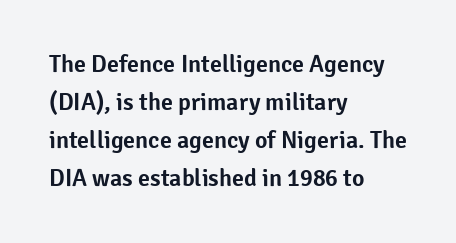
The specimen omits any rule beneath the text block's lines. Alignment: flush left. Italic? Not at all — the glyphs are vertical. The lines sit at an ordinary, default distance from one another. You could call the tracking neutral — neither tight nor loose.
